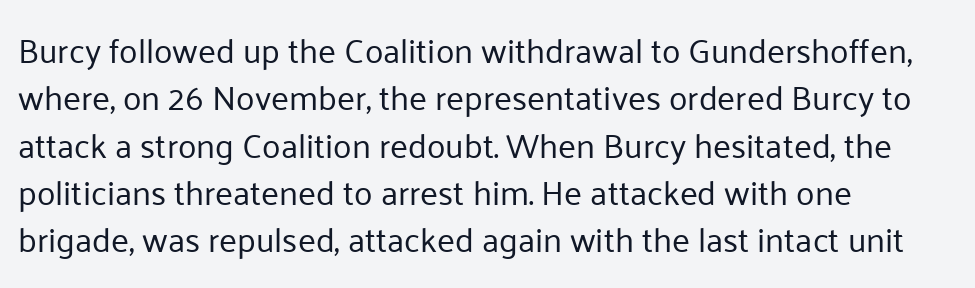
The image shows 34 px regular-weight sans-serif type, upright; set left-aligned, normal line spacing (1.39x), normal letter spacing, not underlined; low stroke contrast and a medium x-height.
